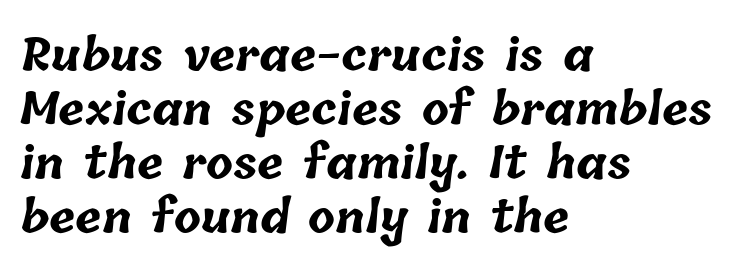
These lines carry a lot of weight — the face is fully bold. Which margin do the lines hug? The left one — the right edge is uneven. Check the space under the baseline: it is left empty. Character widths vary here, with narrow letters taking less room than wide ones.
